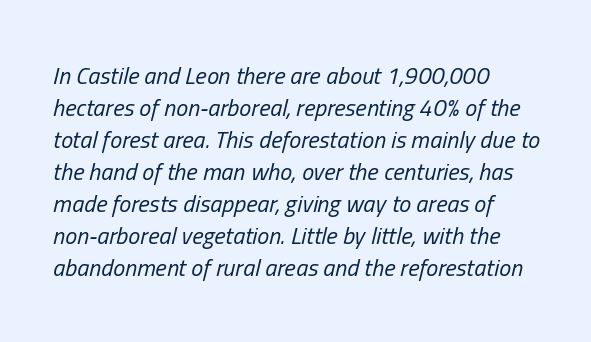
The image shows 24 px text type, italic (leaning right); set left-aligned, normal line spacing (1.33x), normal letter spacing, not underlined.
